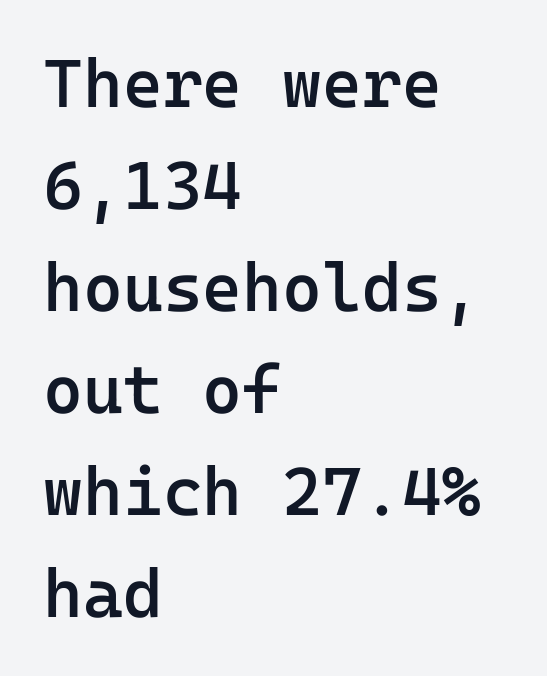
Q: Is the text bold? A: Semi-bold.
Q: Is the text italic (slanted)? A: No, it is upright.
Q: Is the typeface a serif or a sans-serif typeface? A: Sans-serif.
Q: Is the text underlined? A: No.
Q: How is the paragraph aligned? A: Left-aligned.
Q: Is the spacing between letters normal or unusually wide? A: Normal.
Q: Is the spacing between lines tight, normal or loose? A: Normal.
Q: Width (condensed, normal, or wide)? A: Normal.
Q: Stroke contrast? A: Low.
Q: x-height? A: Medium.
Q: Monospaced? A: Yes.
